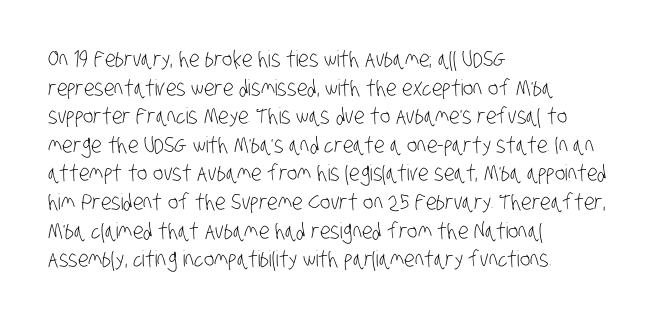
Q: Is the text bold? A: No.
Q: Is the text underlined? A: No.
Q: How is the paragraph aligned? A: Left-aligned.
Q: Is the spacing between letters normal or unusually wide? A: Normal.
Q: Is the spacing between lines tight, normal or loose? A: Normal.
